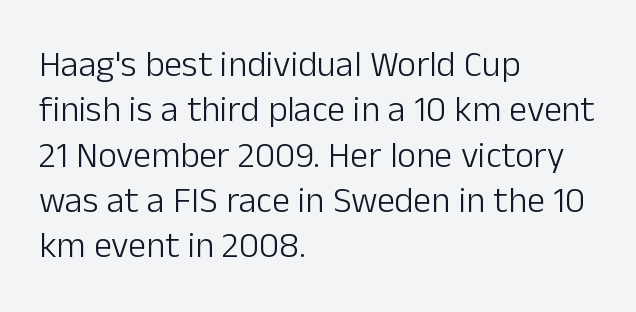
{"serif": "no", "italic": "no", "bold": "no", "weight": "light", "width": "normal", "stroke_contrast": "low", "x_height": "medium", "monospaced": "no", "underline": "no", "align": "left", "line_spacing": "normal", "line_spacing_ratio": 1.26, "letter_spacing": "normal", "letter_spacing_em": 0.0, "glyph_px": 36}
